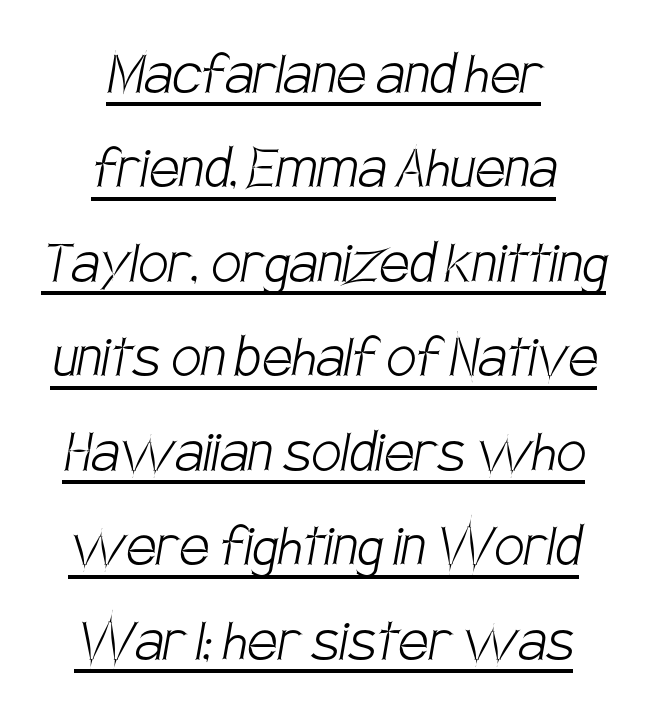
{"serif": "no", "bold": "no", "weight": "light", "width": "condensed", "stroke_contrast": "low", "x_height": "large", "monospaced": "no", "underline": "yes", "align": "center", "line_spacing": "normal", "line_spacing_ratio": 1.41, "letter_spacing": "normal", "letter_spacing_em": 0.0, "glyph_px": 67}
